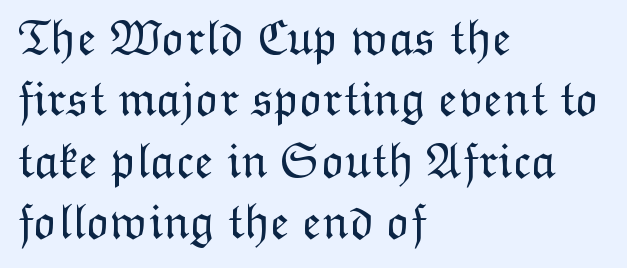
The image shows 50 px light type, upright; set left-aligned, line spacing 1.23x, normal letter spacing, not underlined; low stroke contrast and a medium x-height.
